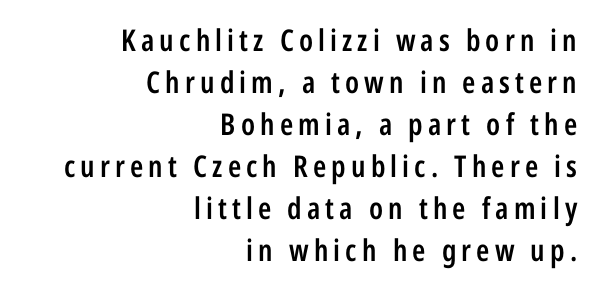
In terms of weight, the rendering is demibold, just under bold. The area under the type is left untouched. Serifs: no, the terminals of the letterforms are clean. Looks like regular typesetting: each glyph gets only the width it needs. Right-aligned paragraph, ragged on the left.
